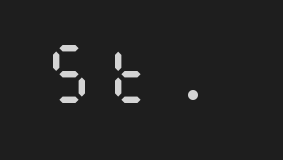
The strokes are not fattened; the text isn't bold. A bare baseline throughout the passage. Ordinary non-slanted type is in use.
